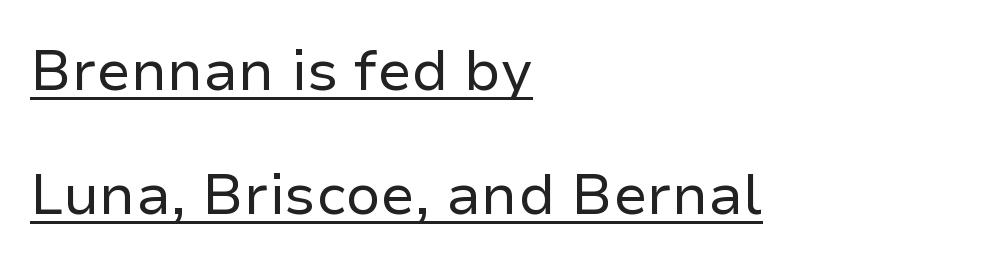
The typeface has the unassuming heft of standard copy or less. The typeface chosen for these lines omits serifs. Airy leading. The sample's only ornament is a line tracing under the words. The passage shown is typed in a proportional face where columns would drift.
